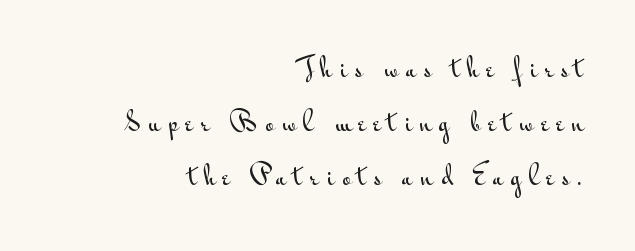
Q: Is the text italic (slanted)? A: Yes.
Q: Is the text underlined? A: No.
Q: How is the paragraph aligned? A: Right-aligned.
Q: Is the spacing between letters normal or unusually wide? A: Unusually wide.
Q: Is the spacing between lines tight, normal or loose? A: Loose.
